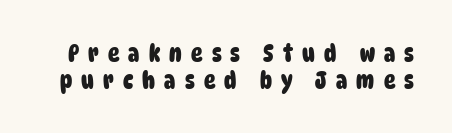
Q: Is the text bold? A: Yes.
Q: Is the text underlined? A: No.
Q: Is the spacing between letters normal or unusually wide? A: Unusually wide.
Q: Is the spacing between lines tight, normal or loose? A: Tight.
